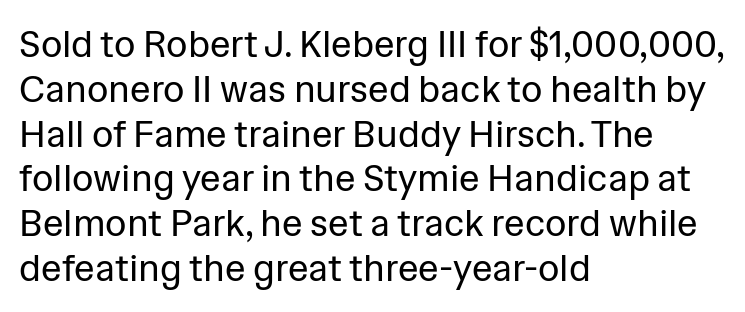
Q: Is the text bold? A: No.
Q: Is the text italic (slanted)? A: No, it is upright.
Q: Is the typeface a serif or a sans-serif typeface? A: Sans-serif.
Q: Is the text underlined? A: No.
Q: How is the paragraph aligned? A: Left-aligned.
Q: Is the spacing between letters normal or unusually wide? A: Normal.
Q: Width (condensed, normal, or wide)? A: Normal.
Q: Stroke contrast? A: Low.
Q: x-height? A: Medium.
Q: Monospaced? A: No.
